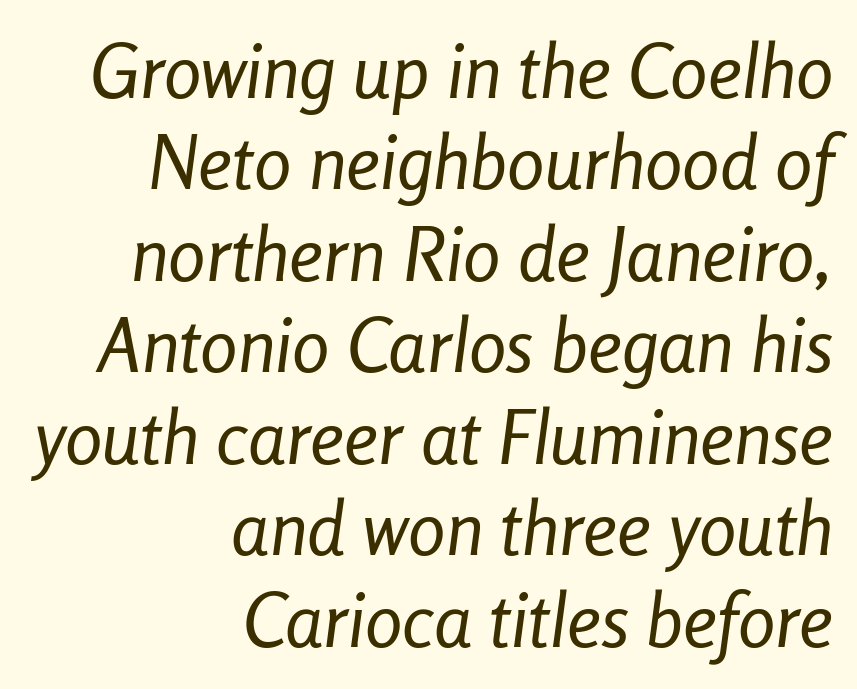
The image shows 75 px regular-weight, condensed type, italic (leaning right); set right-aligned, line spacing 1.22x, normal letter spacing, not underlined; low stroke contrast and a medium x-height.
